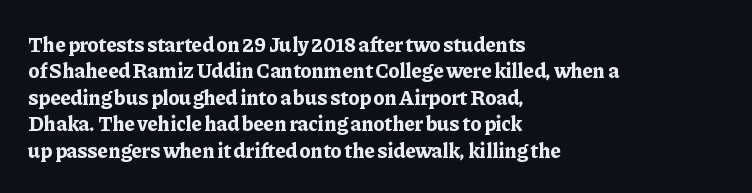
{"italic": "no", "bold": "yes", "underline": "no", "align": "left", "line_spacing": "normal", "line_spacing_ratio": 1.26, "letter_spacing": "normal", "letter_spacing_em": 0.0, "glyph_px": 21}
